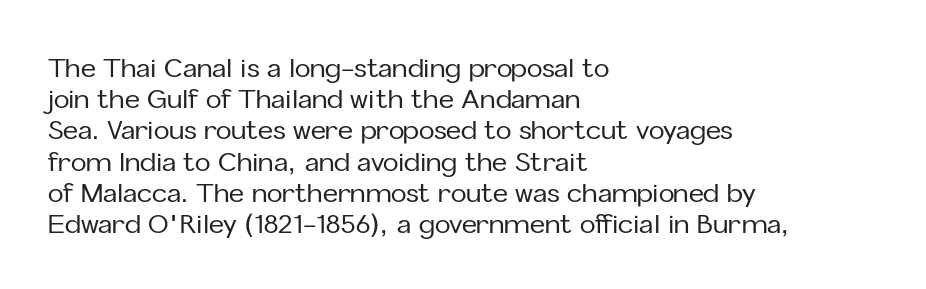
{"italic": "no", "underline": "no", "align": "left", "line_spacing_ratio": 1.2, "letter_spacing": "normal", "letter_spacing_em": 0.0, "glyph_px": 26}
